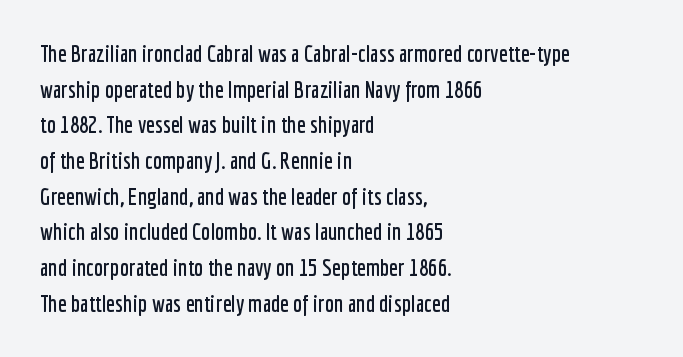
Q: Is the text italic (slanted)? A: No, it is upright.
Q: Is the text underlined? A: No.
Q: How is the paragraph aligned? A: Left-aligned.
Q: Is the spacing between letters normal or unusually wide? A: Normal.
Q: Is the spacing between lines tight, normal or loose? A: Normal.
